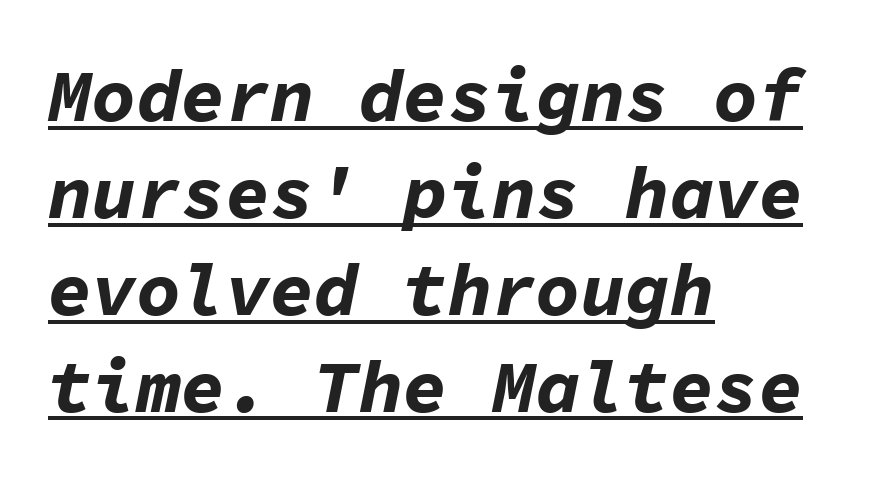
{"italic": "yes", "lean": "right", "slant_degrees": 11, "bold": "yes", "weight": "bold", "width": "normal", "stroke_contrast": "low", "x_height": "medium", "monospaced": "yes", "underline": "yes", "align": "left", "line_spacing": "normal", "line_spacing_ratio": 1.31, "letter_spacing": "normal", "letter_spacing_em": 0.0, "glyph_px": 74}
